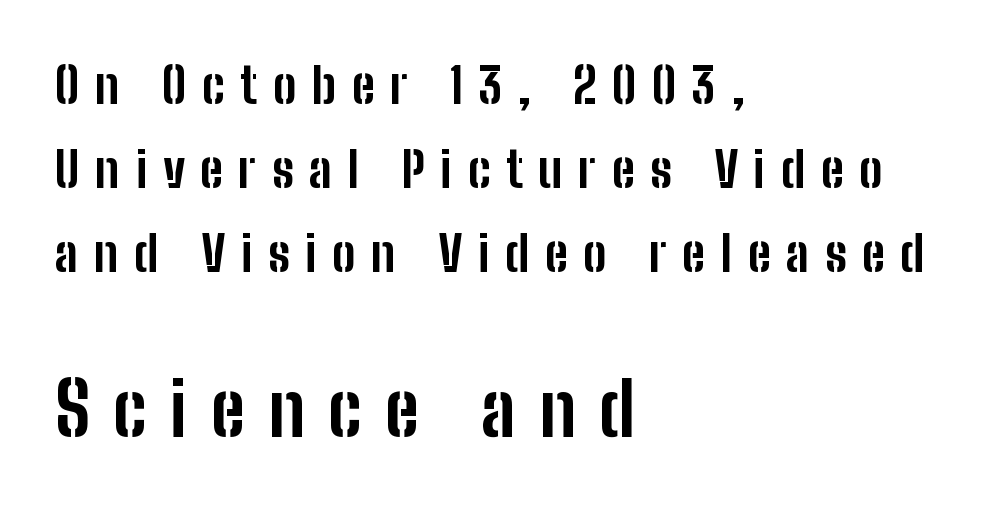
The image shows 73 px bold, condensed sans-serif type, upright; set left-aligned, line spacing 1.71x, unusually wide letter spacing (+0.32 em), not underlined; the second (bottom) block is 1.49x larger; low stroke contrast and a medium x-height.
